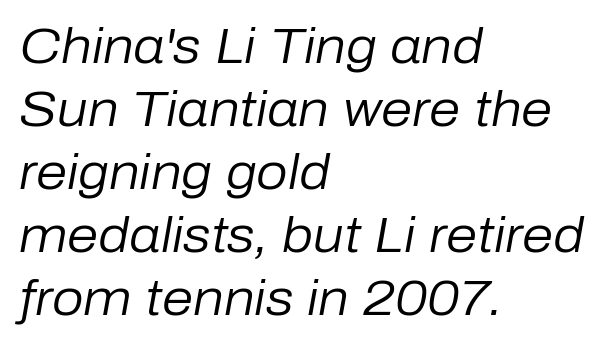
{"italic": "yes", "lean": "right", "slant_degrees": 10, "bold": "no", "weight": "regular", "width": "normal", "stroke_contrast": "low", "x_height": "medium", "monospaced": "no", "underline": "no", "align": "left", "line_spacing": "normal", "line_spacing_ratio": 1.26, "letter_spacing": "normal", "letter_spacing_em": 0.0, "glyph_px": 50}
